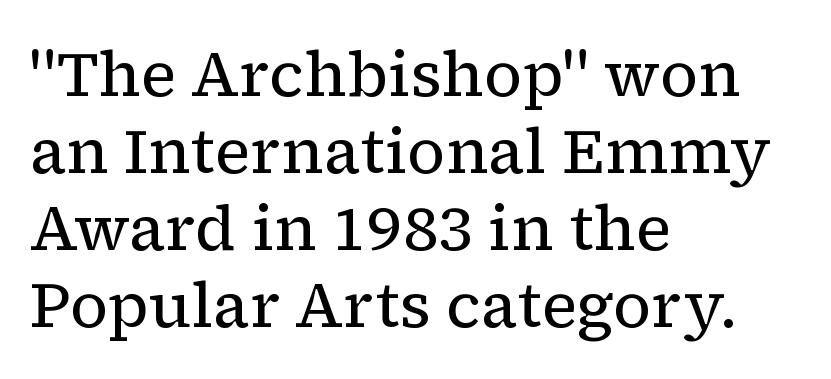
{"serif": "yes", "italic": "no", "bold": "no", "weight": "regular", "width": "normal", "stroke_contrast": "low", "x_height": "medium", "monospaced": "no", "underline": "no", "align": "left", "line_spacing_ratio": 1.22, "letter_spacing": "normal", "letter_spacing_em": 0.0, "glyph_px": 63}
